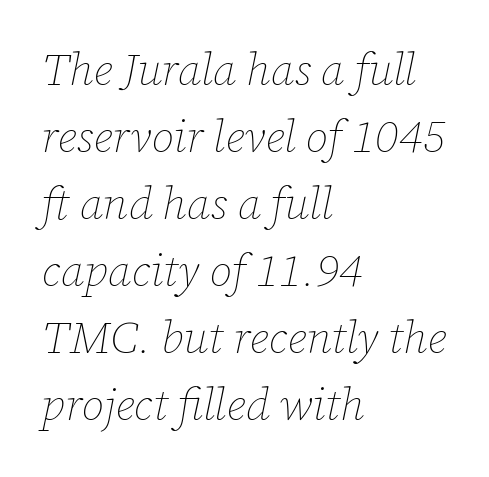
{"italic": "yes", "lean": "right", "slant_degrees": 12, "bold": "no", "weight": "thin", "width": "normal", "stroke_contrast": "low", "x_height": "medium", "monospaced": "no", "underline": "no", "align": "left", "line_spacing": "normal", "line_spacing_ratio": 1.49, "letter_spacing": "normal", "letter_spacing_em": 0.0, "glyph_px": 45}
